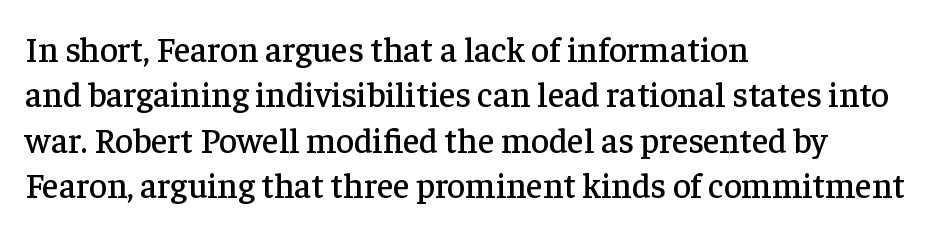
The image shows 35 px serif type, upright; set left-aligned, normal line spacing (1.3x), normal letter spacing, not underlined; low stroke contrast and a medium x-height.
